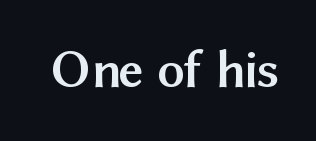
Q: Is the text bold? A: Yes.
Q: Is the text italic (slanted)? A: No, it is upright.
Q: Is the typeface a serif or a sans-serif typeface? A: Sans-serif.
Q: Is the text underlined? A: No.
Q: Is the spacing between letters normal or unusually wide? A: Normal.
Q: Width (condensed, normal, or wide)? A: Normal.
Q: Stroke contrast? A: Medium.
Q: x-height? A: Medium.
Q: Monospaced? A: No.
